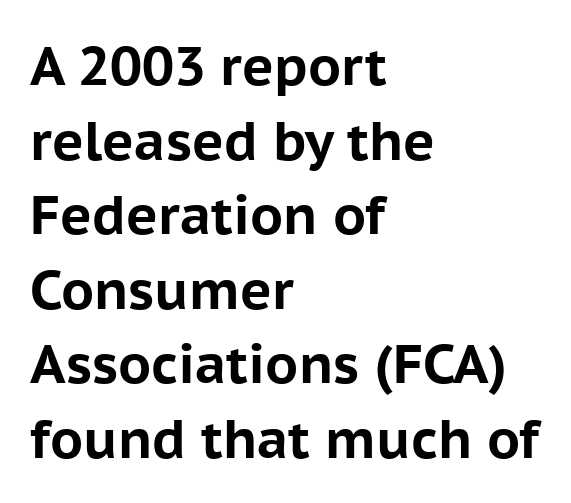
The image shows 54 px bold sans-serif type, upright; set left-aligned, normal line spacing (1.38x), normal letter spacing, not underlined; low stroke contrast and a medium x-height.
